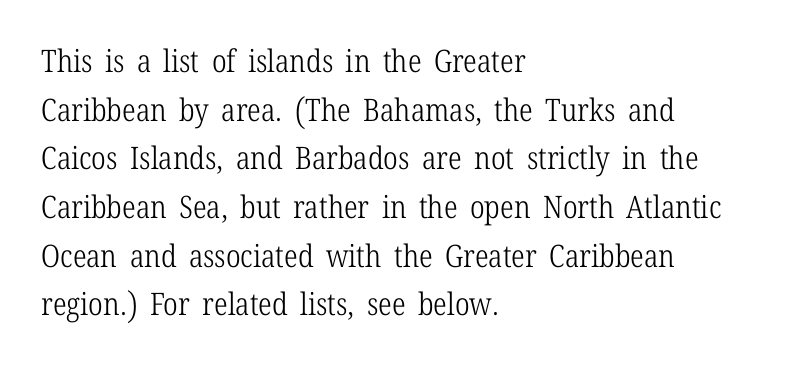
{"serif": "yes", "italic": "no", "bold": "no", "weight": "light", "width": "condensed", "stroke_contrast": "low", "x_height": "medium", "monospaced": "no", "underline": "no", "align": "left", "line_spacing": "normal", "line_spacing_ratio": 1.57, "letter_spacing": "normal", "letter_spacing_em": 0.0, "glyph_px": 31}
